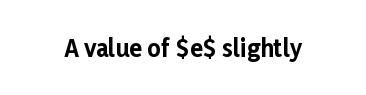
Q: Is the text bold? A: Yes.
Q: Is the text italic (slanted)? A: No, it is upright.
Q: Is the text underlined? A: No.
Q: Is the spacing between letters normal or unusually wide? A: Normal.
